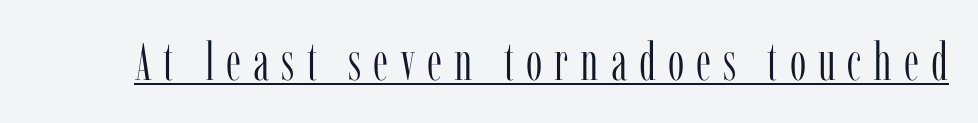
Q: Is the text bold? A: No.
Q: Is the text italic (slanted)? A: No, it is upright.
Q: Is the typeface a serif or a sans-serif typeface? A: Serif.
Q: Is the text underlined? A: Yes.
Q: Is the spacing between letters normal or unusually wide? A: Unusually wide.
Q: Width (condensed, normal, or wide)? A: Condensed.
Q: Stroke contrast? A: Low.
Q: x-height? A: Medium.
Q: Monospaced? A: No.
